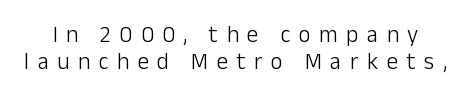
Q: Is the text bold? A: No.
Q: Is the text italic (slanted)? A: No, it is upright.
Q: Is the text underlined? A: No.
Q: Is the spacing between letters normal or unusually wide? A: Unusually wide.
